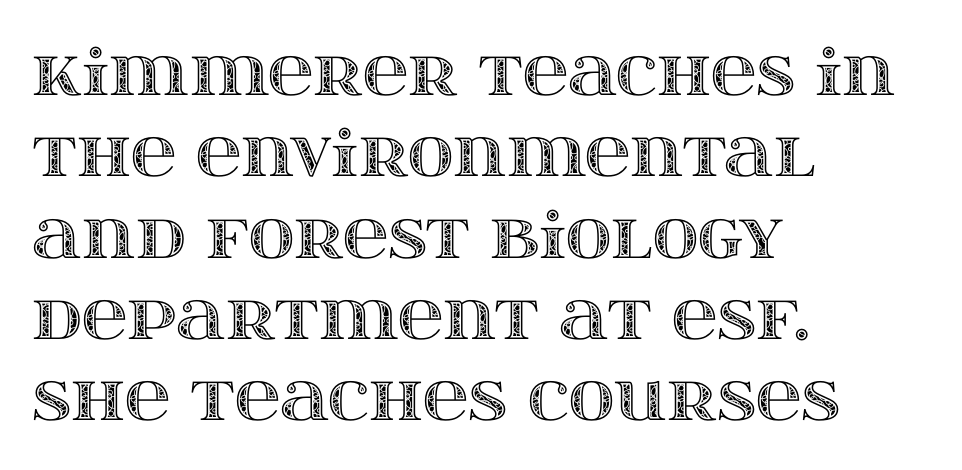
Type without underlining. Varying glyph widths throughout — classic text-font behaviour. Posture: vertical. This sample keeps an unexceptional amount of space between lines.
